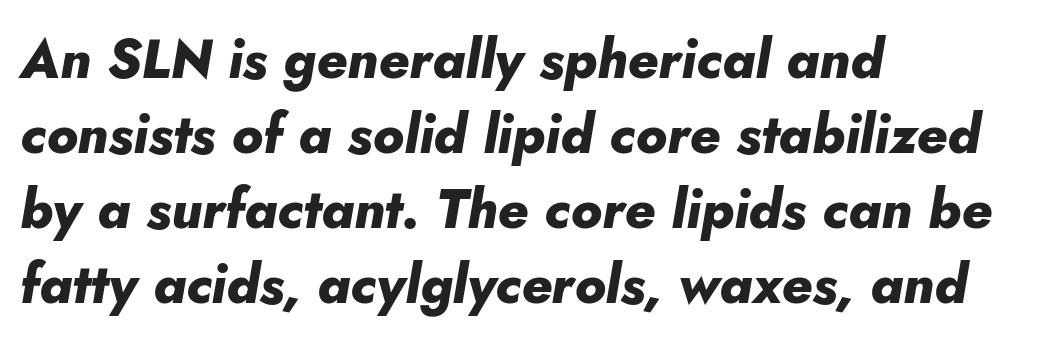
{"italic": "yes", "lean": "right", "slant_degrees": 5, "bold": "yes", "weight": "heavy", "width": "normal", "stroke_contrast": "low", "x_height": "small", "monospaced": "no", "underline": "no", "align": "left", "line_spacing": "normal", "line_spacing_ratio": 1.39, "letter_spacing": "normal", "letter_spacing_em": 0.0, "glyph_px": 54}
